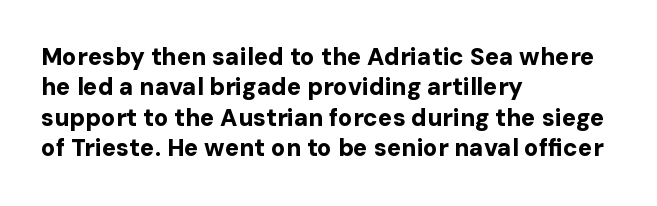
The image shows 24 px bold type, upright; set left-aligned, normal line spacing (1.27x), normal letter spacing, not underlined.
